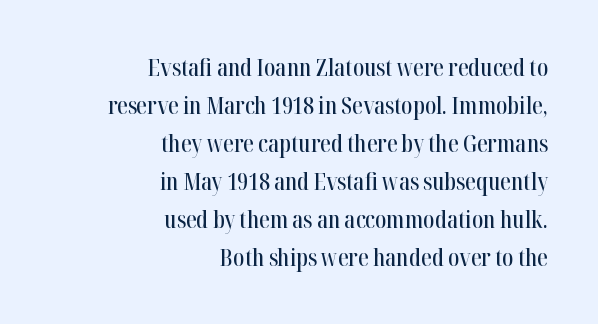
The image shows 24 px text type, upright; set right-aligned, normal line spacing (1.58x), normal letter spacing, not underlined.
